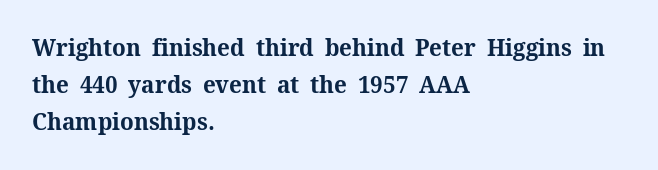
The image shows 24 px bold type, upright; set left-aligned, normal line spacing (1.54x), normal letter spacing, not underlined.
